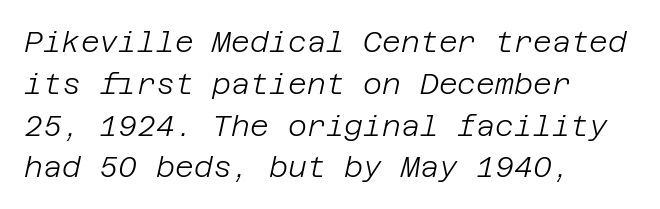
{"italic": "yes", "lean": "right", "slant_degrees": 12, "bold": "no", "weight": "light", "width": "normal", "stroke_contrast": "low", "x_height": "large", "underline": "no", "align": "left", "line_spacing": "normal", "line_spacing_ratio": 1.44, "letter_spacing": "normal", "letter_spacing_em": 0.0, "glyph_px": 29}
